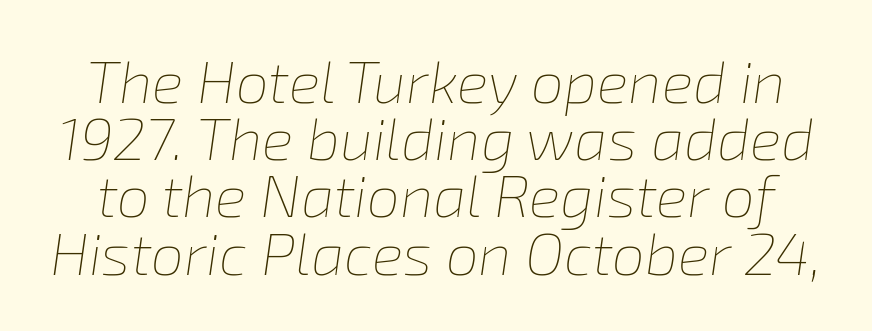
{"italic": "yes", "lean": "right", "slant_degrees": 8, "bold": "no", "weight": "thin", "width": "normal", "stroke_contrast": "low", "x_height": "medium", "monospaced": "no", "underline": "no", "line_spacing": "tight", "line_spacing_ratio": 0.97, "letter_spacing": "normal", "letter_spacing_em": 0.0, "glyph_px": 59}
